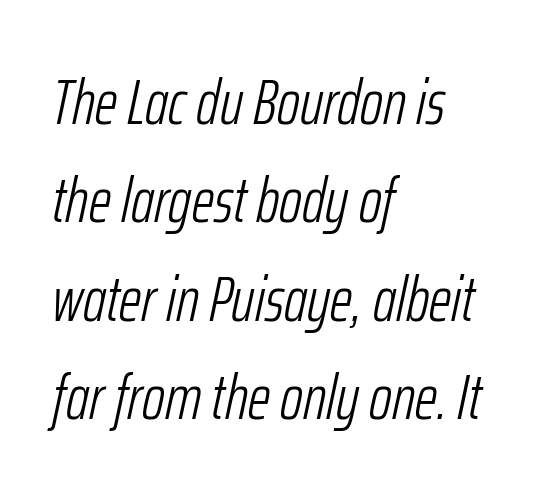
This sample uses plain, unmodified letter spacing. No letter is thick-stroked: the sample isn't bold. The rows are spaced the way most documents space them. Teacher's note: observe the even left margin — that is flush-left alignment. The passage shown is typed in a proportional face where columns would drift. Posture: slanted.
